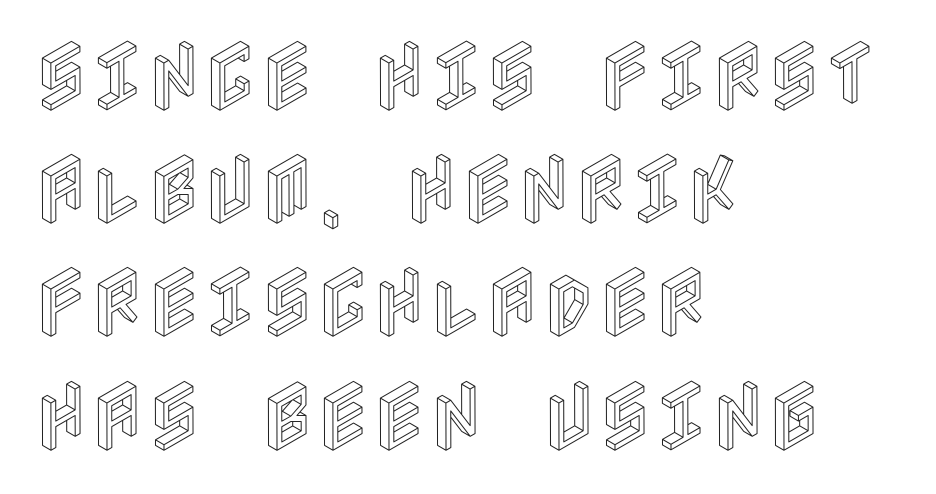
Q: Is the text italic (slanted)? A: No, it is upright.
Q: Is the text underlined? A: No.
Q: How is the paragraph aligned? A: Left-aligned.
Q: Is the spacing between letters normal or unusually wide? A: Normal.
Q: Is the spacing between lines tight, normal or loose? A: Normal.
Q: Width (condensed, normal, or wide)? A: Condensed.
Q: x-height? A: Large.
